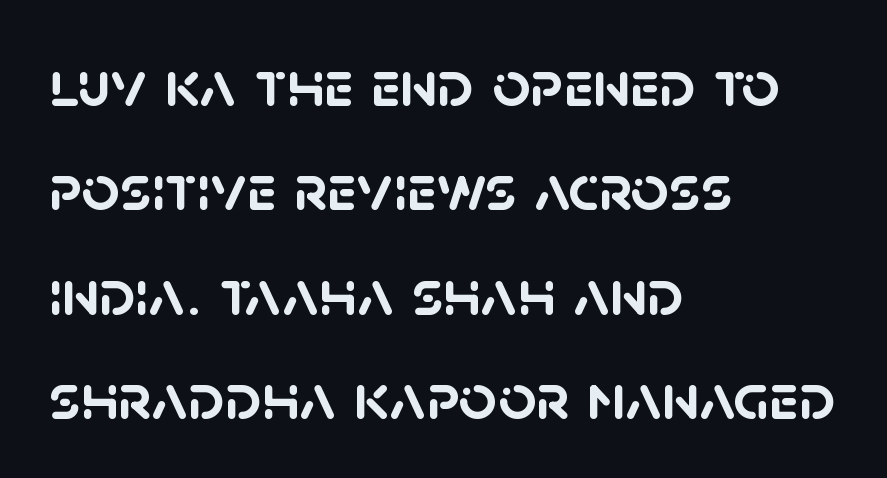
The image shows 66 px semibold sans-serif type; set left-aligned, normal line spacing (1.58x), normal letter spacing, not underlined; low stroke contrast and a large x-height.
